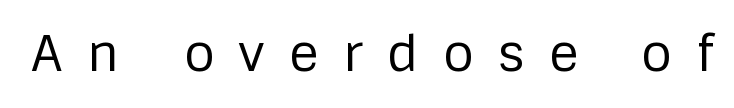
Q: Is the text bold? A: No.
Q: Is the text italic (slanted)? A: No, it is upright.
Q: Is the typeface a serif or a sans-serif typeface? A: Sans-serif.
Q: Is the text underlined? A: No.
Q: Is the spacing between letters normal or unusually wide? A: Unusually wide.
Q: Width (condensed, normal, or wide)? A: Normal.
Q: Stroke contrast? A: Low.
Q: x-height? A: Large.
Q: Monospaced? A: No.
